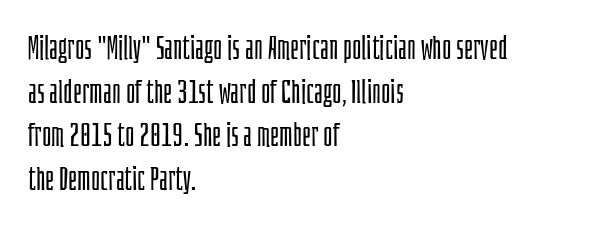
Q: Is the text bold? A: No.
Q: Is the text italic (slanted)? A: No, it is upright.
Q: Is the typeface a serif or a sans-serif typeface? A: Sans-serif.
Q: Is the text underlined? A: No.
Q: How is the paragraph aligned? A: Left-aligned.
Q: Is the spacing between letters normal or unusually wide? A: Normal.
Q: Is the spacing between lines tight, normal or loose? A: Normal.
Q: Width (condensed, normal, or wide)? A: Condensed.
Q: Stroke contrast? A: Low.
Q: x-height? A: Large.
Q: Monospaced? A: No.
